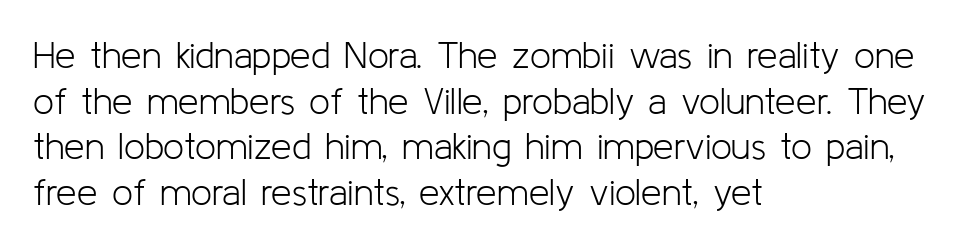
Q: Is the text bold? A: No.
Q: Is the text italic (slanted)? A: No, it is upright.
Q: Is the typeface a serif or a sans-serif typeface? A: Sans-serif.
Q: Is the text underlined? A: No.
Q: How is the paragraph aligned? A: Left-aligned.
Q: Is the spacing between letters normal or unusually wide? A: Normal.
Q: Width (condensed, normal, or wide)? A: Normal.
Q: Stroke contrast? A: Low.
Q: x-height? A: Medium.
Q: Monospaced? A: No.
